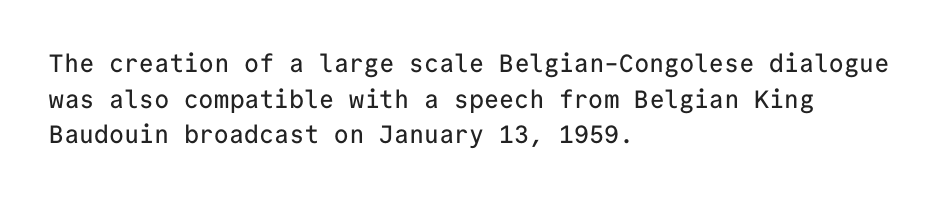
The image shows 25 px text type, upright; set left-aligned, normal line spacing (1.43x), normal letter spacing, not underlined.
